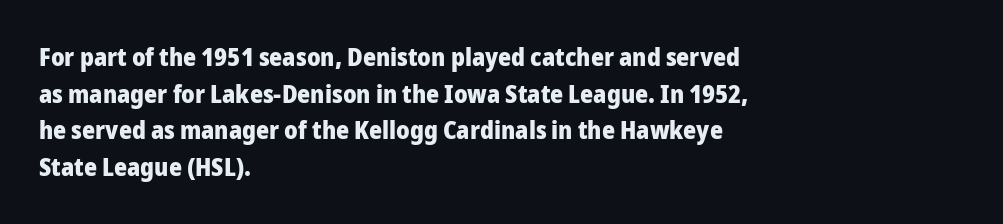
Compared with an ordinary text face, these strokes are far heavier — a full bold. Tall strokes in this sample are plumb rather than angled. Reading down the block, your eye returns to a fixed left position each line. The space directly below the letters is spotless. Leading matches the norm, producing a regular column. The type is set solid horizontally, with unmodified tracking.
